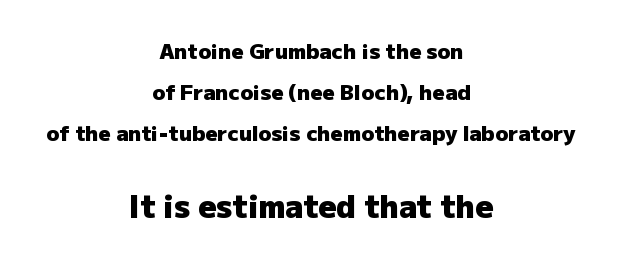
The image shows 31 px heavy sans-serif type, upright; set centered, loose line spacing (1.95x), normal letter spacing, not underlined; the second (bottom) block is 1.48x larger; low stroke contrast and a medium x-height.
